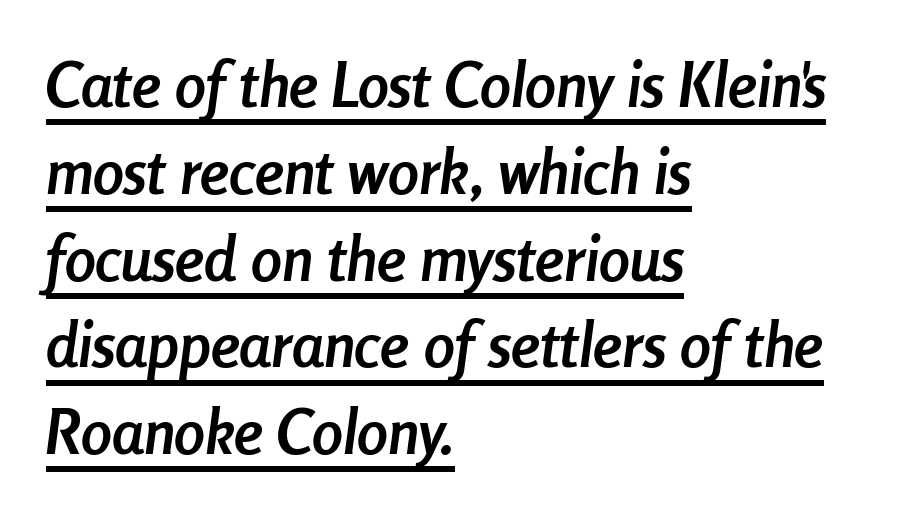
The image shows 62 px semibold, condensed type, italic (leaning right); set left-aligned, normal line spacing (1.4x), normal letter spacing, underlined; low stroke contrast and a medium x-height.
